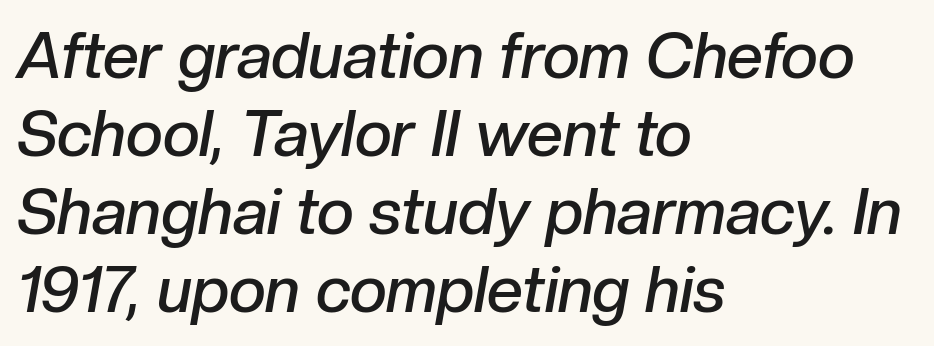
The image shows 64 px semibold type, italic (leaning right); set left-aligned, line spacing 1.22x, normal letter spacing, not underlined; low stroke contrast and a medium x-height.
